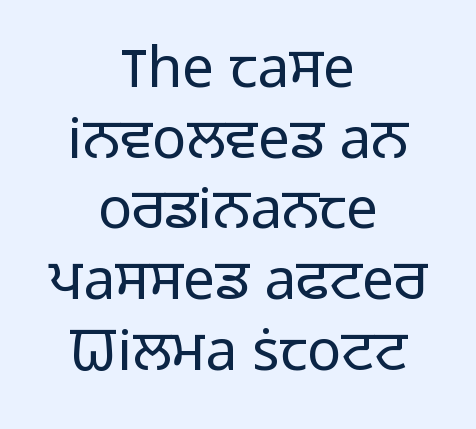
Anything drawn beneath the words? Only blank space. Bold? No — there's no thickening of the strokes. A typesetter would label this face a sans. The letters sit at their default tracking, neither squeezed nor spread.
